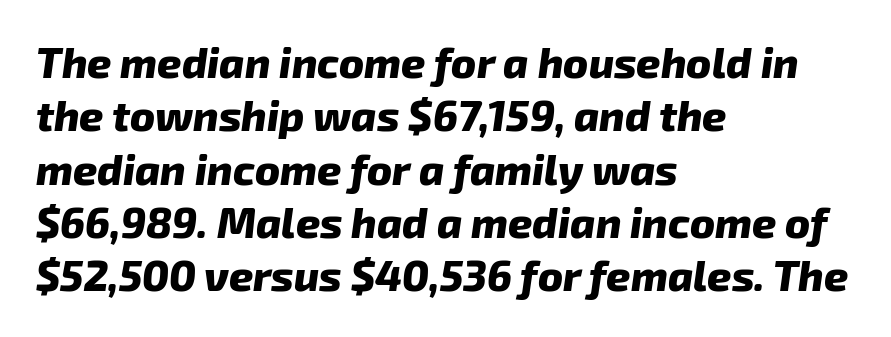
The designer left line spacing at the default. The passage shown is typed in a proportional face where columns would drift. Beneath every word, the page is bare. You could call the tracking neutral — neither tight nor loose. The setting favours the left margin, as ordinary paragraphs usually do.
